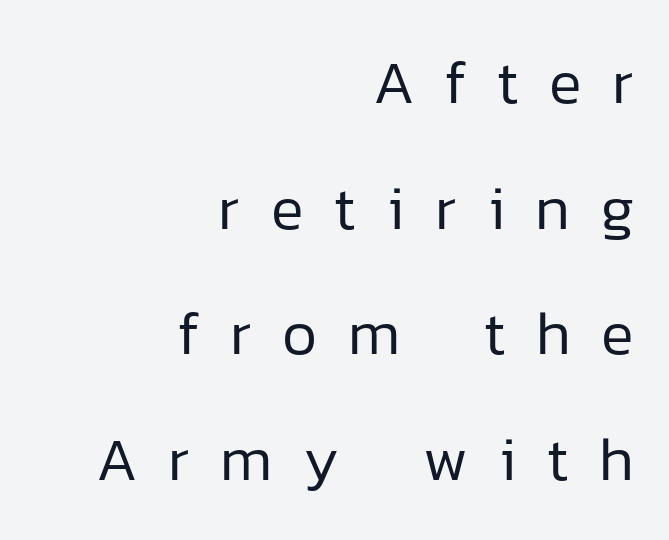
Q: Is the text bold? A: No.
Q: Is the text italic (slanted)? A: No, it is upright.
Q: Is the typeface a serif or a sans-serif typeface? A: Sans-serif.
Q: Is the text underlined? A: No.
Q: How is the paragraph aligned? A: Right-aligned.
Q: Is the spacing between letters normal or unusually wide? A: Unusually wide.
Q: Is the spacing between lines tight, normal or loose? A: Loose.
Q: Width (condensed, normal, or wide)? A: Normal.
Q: Stroke contrast? A: Low.
Q: x-height? A: Medium.
Q: Monospaced? A: No.
